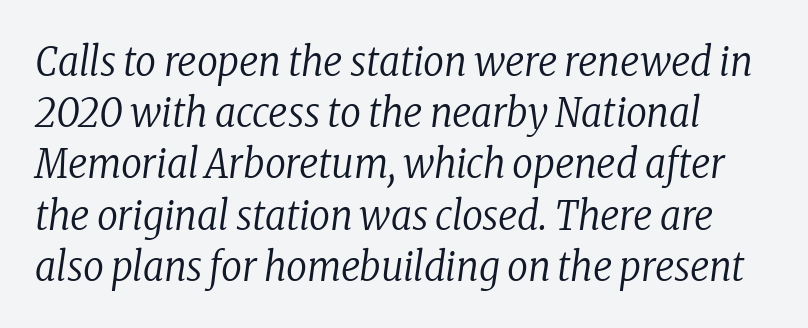
The text was rendered using a seriffed face with decorative stroke endings. Letter spacing: default. The vertical gap from one line to the next is medium. These lines were composed using italics. Descender tails drop into unmarked territory. Character widths vary here, with narrow letters taking less room than wide ones.
